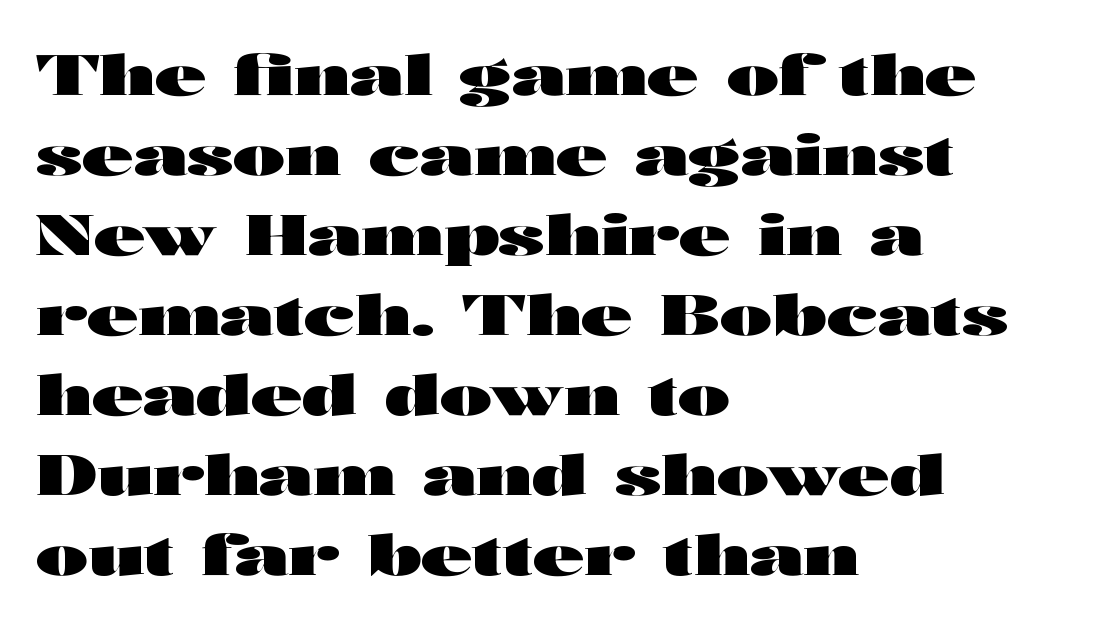
Caption: multi-line text, flush left, ragged right. Each word holds together tightly as a unit, with standard inter-letter gaps. The area under the type is left untouched. Honestly, the row spacing looks completely unremarkable.
